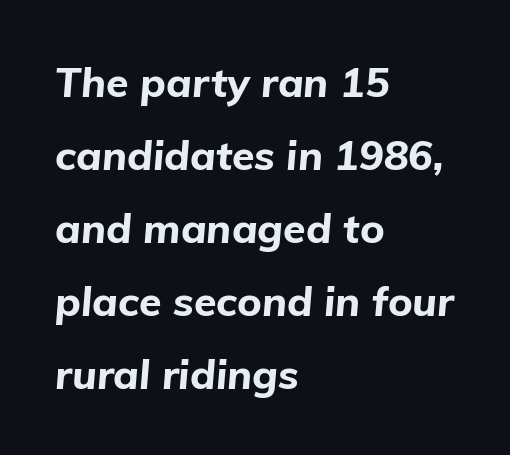
Every character sits at an angle, as italics do. The face used here is proportionally spaced, like ordinary book or web type. Standard letterfit; no display-style spreading of the glyphs. Caption: multi-line text, flush left, ragged right. Students, this is bold: see how much ink each stroke carries.
